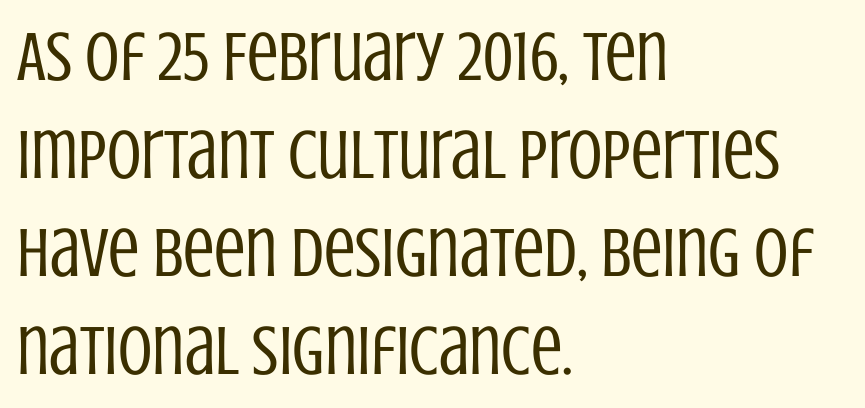
Interline gaps are of average width in this sample. Only glyphs here, with clear space below each row. Is this a fixed-width face? No — the glyphs have proportional, varying widths. The lettering stays uniformly vertical, giving the passage a roman look. Serifs: no, the terminals of the letterforms are clean.
